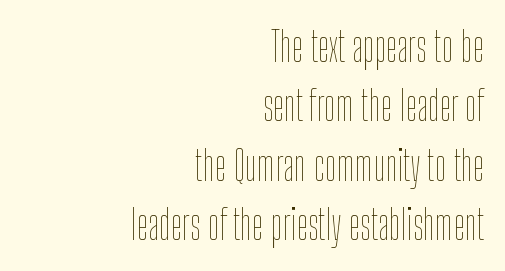
The lines are quadded right. Observe the ordinary spacing: letters are neighbours, not strangers. Upright lettering throughout. The words here are not underlined. The face used here is proportionally spaced, like ordinary book or web type. A normal amount of white space separates one row of letters from the next.
